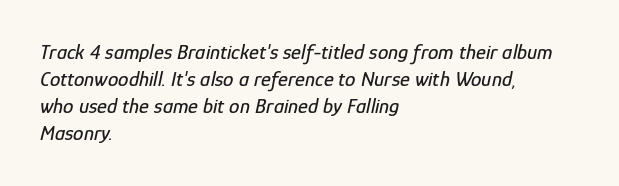
The gap between lines stays unmarked. Line starts are locked; line ends wander. Rendered with sloped, italic letterforms. What stands out about the letter spacing? Nothing — it is the standard amount. Line spacing here is normal.
